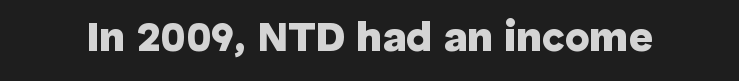
{"serif": "no", "italic": "no", "bold": "yes", "weight": "heavy", "width": "normal", "stroke_contrast": "low", "x_height": "medium", "monospaced": "no", "underline": "no", "letter_spacing": "normal", "letter_spacing_em": 0.0, "glyph_px": 42}
